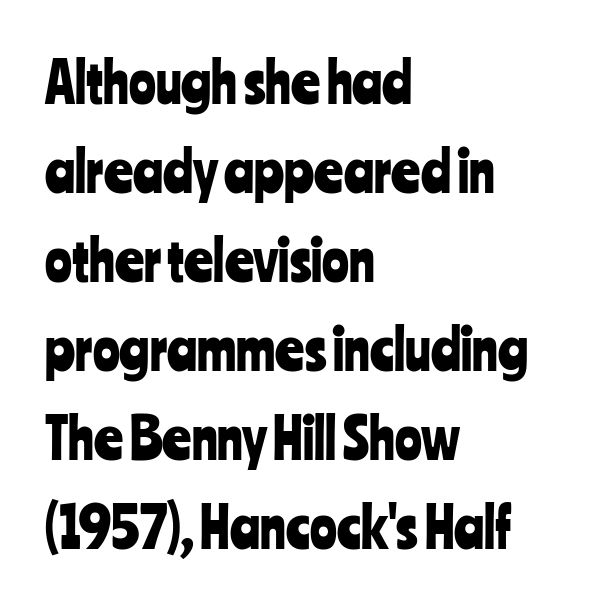
The image shows 56 px condensed sans-serif type, upright; set left-aligned, normal line spacing (1.59x), normal letter spacing, not underlined; low stroke contrast and a medium x-height.
